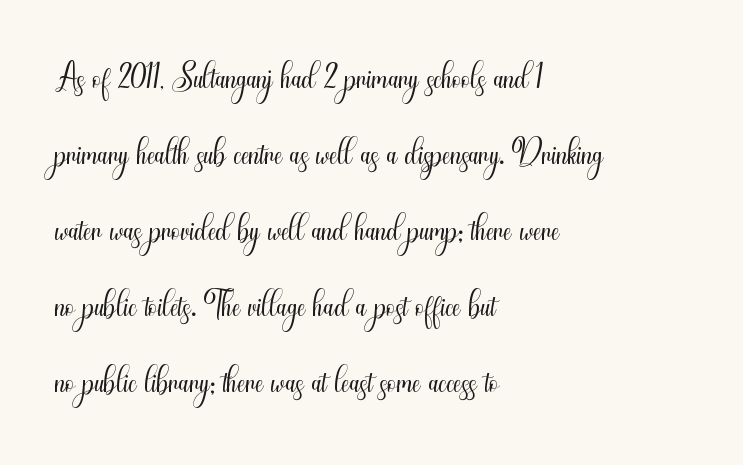
The image shows 50 px light, condensed sans-serif type; set left-aligned, normal line spacing (1.52x), normal letter spacing, not underlined; medium stroke contrast and a small x-height.
